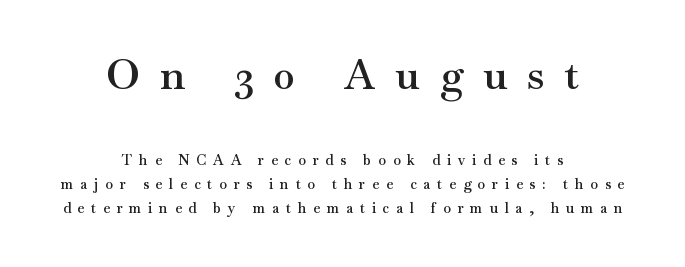
The image shows 41 px semibold, wide serif type, upright; set centered, line spacing 1.72x, unusually wide letter spacing (+0.49 em), not underlined; the first (top) block is 2.93x larger; medium stroke contrast and a small x-height.
